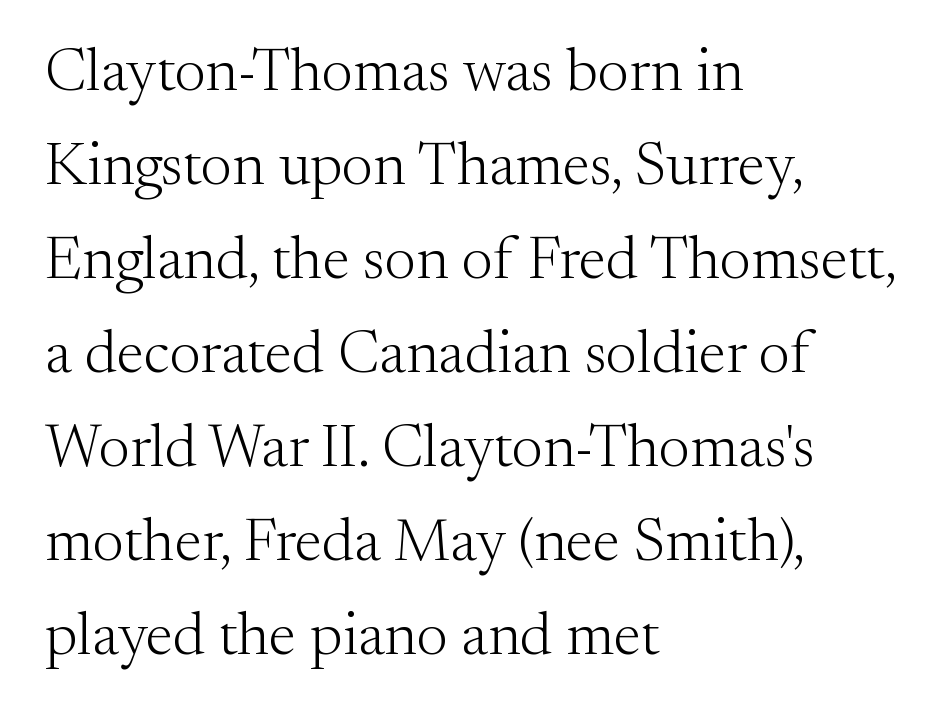
Whoever set this chose a conventional vertical rhythm. In terms of letterspacing, this is plain default setting. Note the varied advance widths — an 'i' is clearly narrower than an 'm'. Underline: absent. Where is the straight margin? On the left. Do the letters lean? They stand straight.
